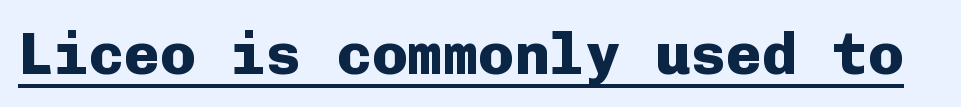
{"serif": "no", "italic": "no", "bold": "yes", "weight": "heavy", "width": "normal", "stroke_contrast": "low", "x_height": "medium", "monospaced": "yes", "underline": "yes", "letter_spacing": "normal", "letter_spacing_em": 0.0, "glyph_px": 59}
